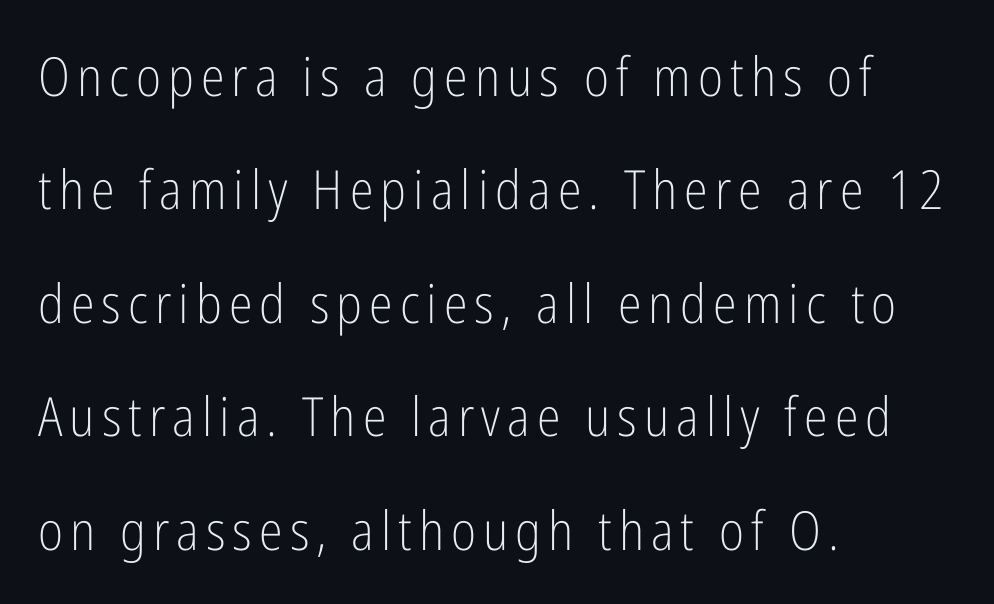
Nope, not italic — everything's standing straight. You can tell from the bare stems that sans-serif type was used. The space between consecutive lines is lavish. Stroke mass is kept to a normal reading level or below. Is this a fixed-width face? No — the glyphs have proportional, varying widths.
